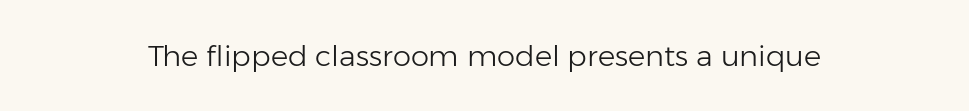
Type without underlining. Are there feet on the stems? There aren't — it's a sans. Spacing verdict: proportional, widths tailored to each character. The letterforms sit shoulder to shoulder at normal distance. The specimen reads as upright at a glance. The strokes carry an ordinary text weight at most.
